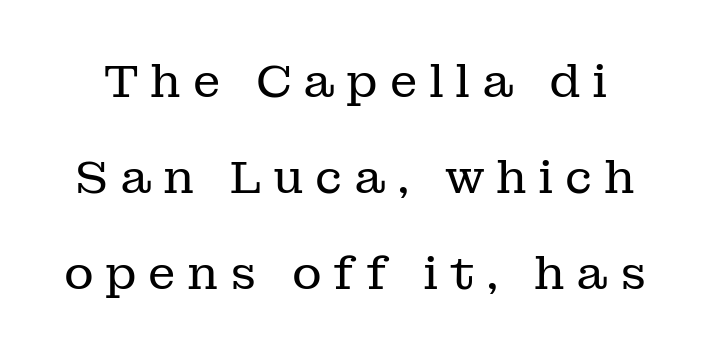
Q: Is the text bold? A: No.
Q: Is the text italic (slanted)? A: No, it is upright.
Q: Is the typeface a serif or a sans-serif typeface? A: Serif.
Q: Is the text underlined? A: No.
Q: Is the spacing between letters normal or unusually wide? A: Unusually wide.
Q: Is the spacing between lines tight, normal or loose? A: Loose.
Q: Width (condensed, normal, or wide)? A: Normal.
Q: Stroke contrast? A: Low.
Q: x-height? A: Medium.
Q: Monospaced? A: No.
